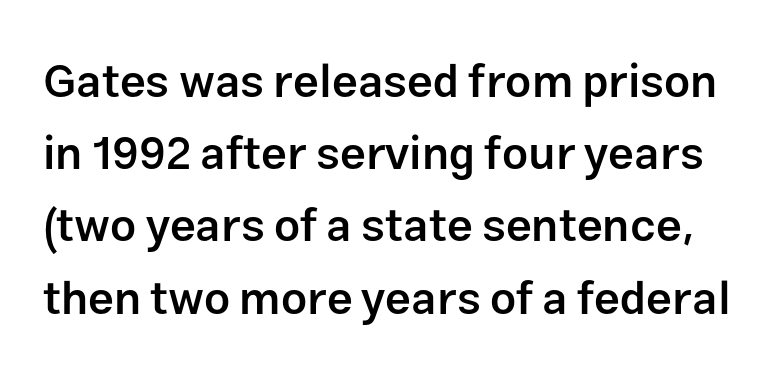
{"serif": "no", "italic": "no", "bold": "semi", "weight": "semibold", "width": "normal", "stroke_contrast": "low", "x_height": "medium", "monospaced": "no", "underline": "no", "line_spacing": "normal", "line_spacing_ratio": 1.57, "letter_spacing": "normal", "letter_spacing_em": 0.0, "glyph_px": 46}
